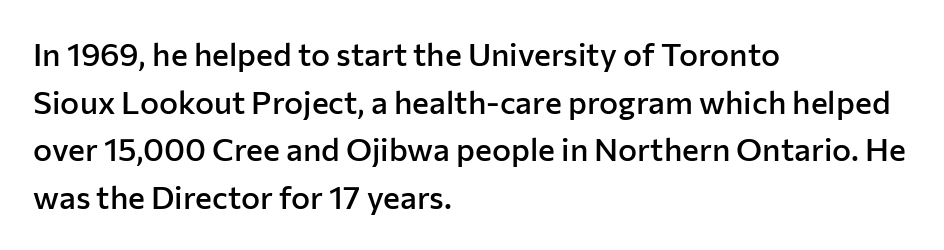
The image shows 32 px semibold sans-serif type, upright; set left-aligned, normal line spacing (1.49x), normal letter spacing, not underlined; low stroke contrast and a medium x-height.
